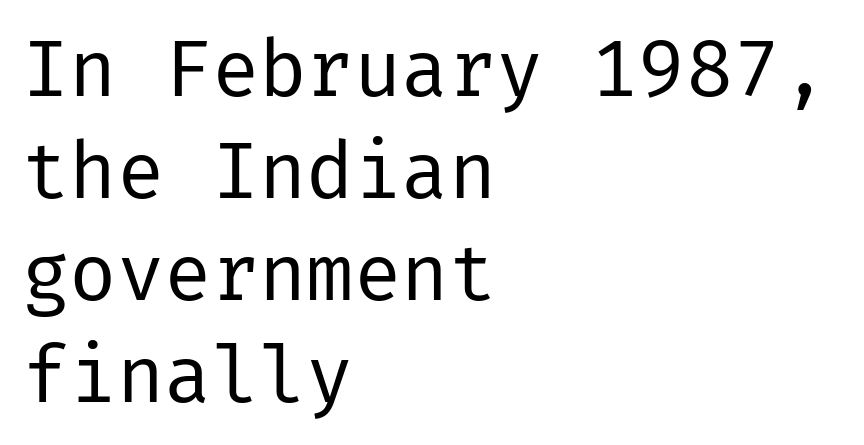
The image shows 79 px regular-weight sans-serif type, upright; set left-aligned, normal line spacing (1.29x), normal letter spacing, not underlined; low stroke contrast and a medium x-height.
